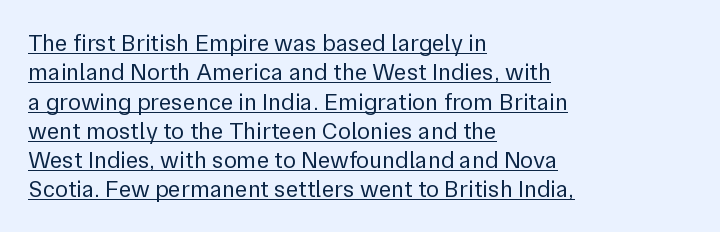
Q: Is the text bold? A: No.
Q: Is the text italic (slanted)? A: No, it is upright.
Q: Is the text underlined? A: Yes.
Q: How is the paragraph aligned? A: Left-aligned.
Q: Is the spacing between letters normal or unusually wide? A: Normal.
